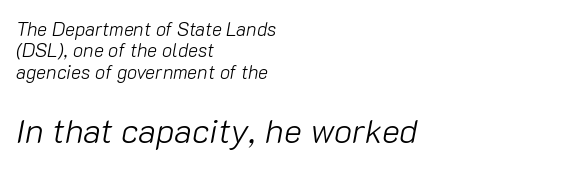
Q: Is the text bold? A: No.
Q: Is the text italic (slanted)? A: Yes, it leans right by about 10 degrees.
Q: Is the text underlined? A: No.
Q: How is the paragraph aligned? A: Left-aligned.
Q: Is the spacing between letters normal or unusually wide? A: Normal.
Q: Is the spacing between lines tight, normal or loose? A: Tight.
Q: Which block of text is set in a larger size, the first (top) or the second (bottom)? A: The second (bottom) one.
Q: Width (condensed, normal, or wide)? A: Normal.
Q: Stroke contrast? A: Low.
Q: x-height? A: Medium.
Q: Monospaced? A: No.
